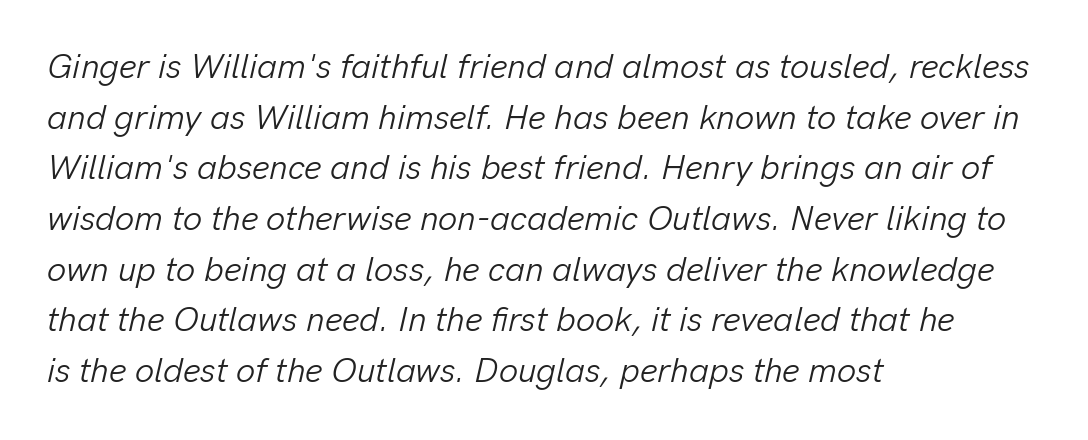
{"italic": "yes", "lean": "right", "slant_degrees": 13, "bold": "no", "weight": "light", "width": "normal", "stroke_contrast": "low", "x_height": "medium", "monospaced": "no", "underline": "no", "align": "left", "line_spacing": "normal", "line_spacing_ratio": 1.49, "letter_spacing": "normal", "letter_spacing_em": 0.0, "glyph_px": 34}
